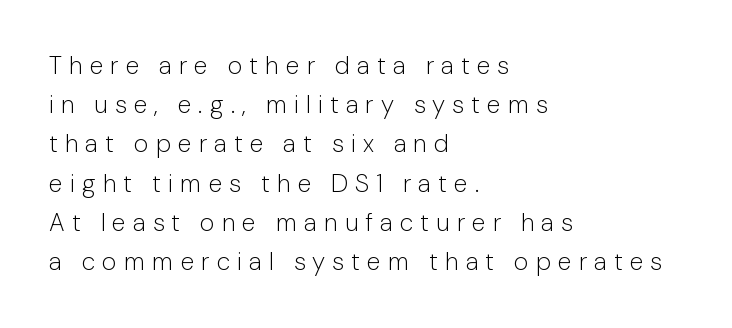
The image shows 25 px text type, upright; set left-aligned, normal line spacing (1.57x), unusually wide letter spacing (+0.28 em), not underlined.
